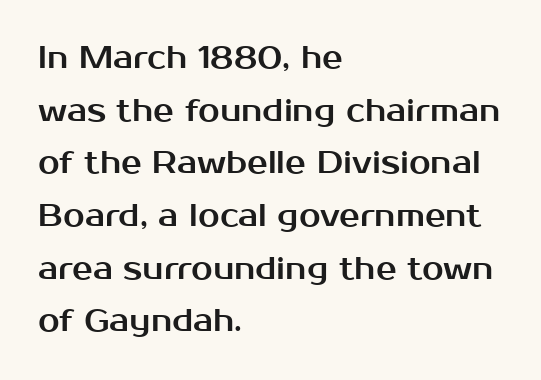
{"serif": "no", "italic": "no", "width": "normal", "stroke_contrast": "medium", "x_height": "medium", "monospaced": "no", "underline": "no", "align": "left", "line_spacing": "normal", "line_spacing_ratio": 1.7, "letter_spacing": "normal", "letter_spacing_em": 0.0, "glyph_px": 31}
